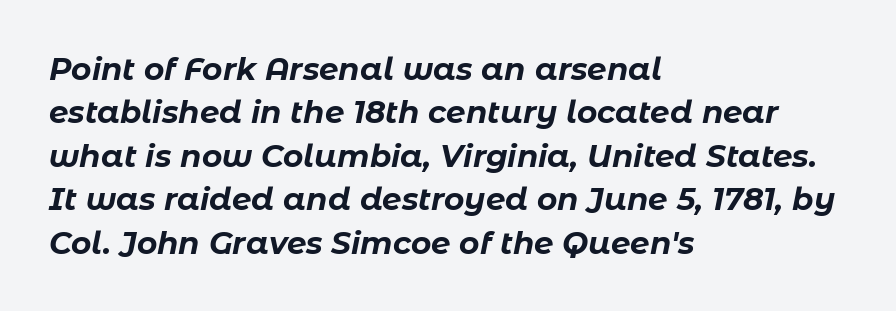
{"italic": "yes", "lean": "right", "slant_degrees": 11, "bold": "yes", "weight": "bold", "width": "normal", "stroke_contrast": "low", "x_height": "medium", "monospaced": "no", "underline": "no", "align": "left", "line_spacing": "normal", "line_spacing_ratio": 1.4, "letter_spacing": "normal", "letter_spacing_em": 0.0, "glyph_px": 31}
